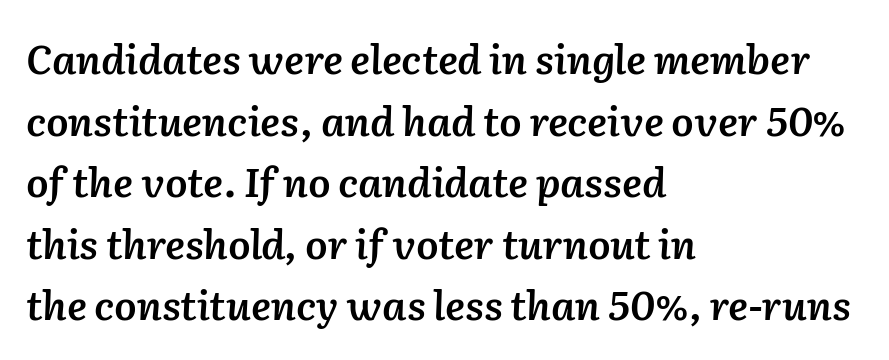
Character widths vary here, with narrow letters taking less room than wide ones. Visually the block forms a straight wall on the left and a jagged coastline on the right. Each glyph is drawn with semibold strokes, heavier than normal yet not fully bold. Here the glyphs are tracked normally, forming tight word shapes. Tall strokes in this sample are angled rather than plumb. Any mark beneath the type? The region is blank.
